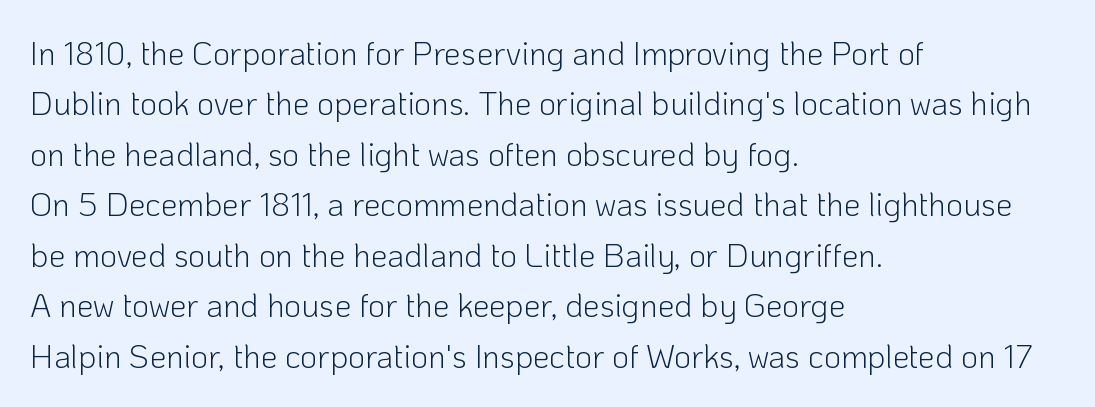
The image shows 33 px light sans-serif type, upright; set left-aligned, normal line spacing (1.53x), normal letter spacing, not underlined; low stroke contrast and a medium x-height.
